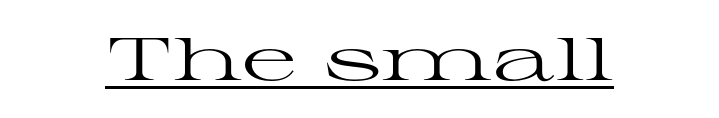
The image shows 60 px regular-weight, wide serif type, upright; set centered, normal letter spacing, underlined; high stroke contrast and a medium x-height.
